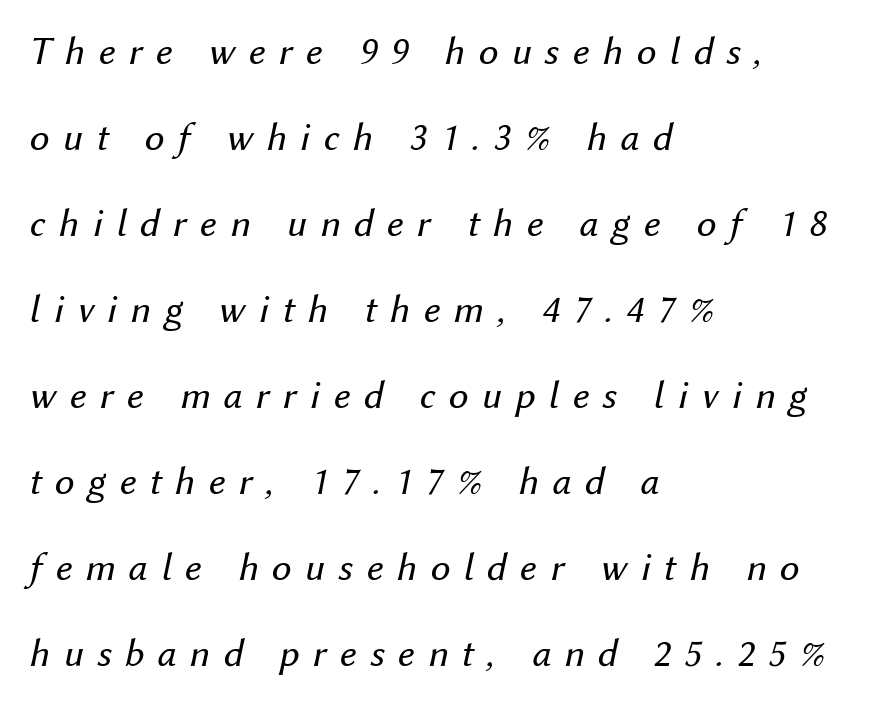
{"italic": "yes", "lean": "right", "slant_degrees": 12, "bold": "no", "weight": "regular", "width": "normal", "stroke_contrast": "medium", "x_height": "medium", "monospaced": "no", "underline": "no", "align": "left", "line_spacing": "loose", "line_spacing_ratio": 2.15, "letter_spacing": "wide", "letter_spacing_em": 0.33, "glyph_px": 40}
